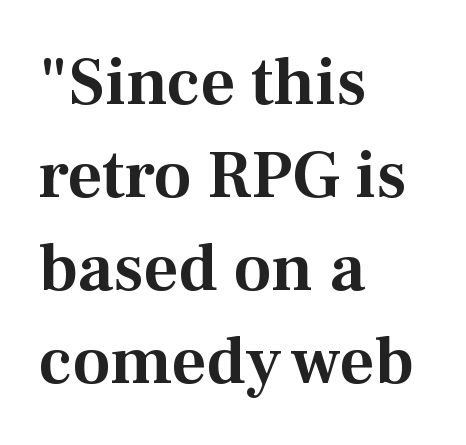
{"serif": "yes", "italic": "no", "width": "normal", "stroke_contrast": "medium", "x_height": "medium", "monospaced": "no", "underline": "no", "align": "left", "line_spacing": "normal", "line_spacing_ratio": 1.37, "letter_spacing": "normal", "letter_spacing_em": 0.0, "glyph_px": 68}
